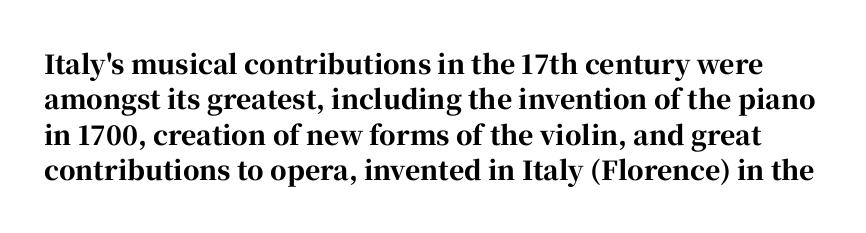
{"italic": "no", "bold": "yes", "underline": "no", "line_spacing": "normal", "line_spacing_ratio": 1.36, "letter_spacing": "normal", "letter_spacing_em": 0.0, "glyph_px": 26}
